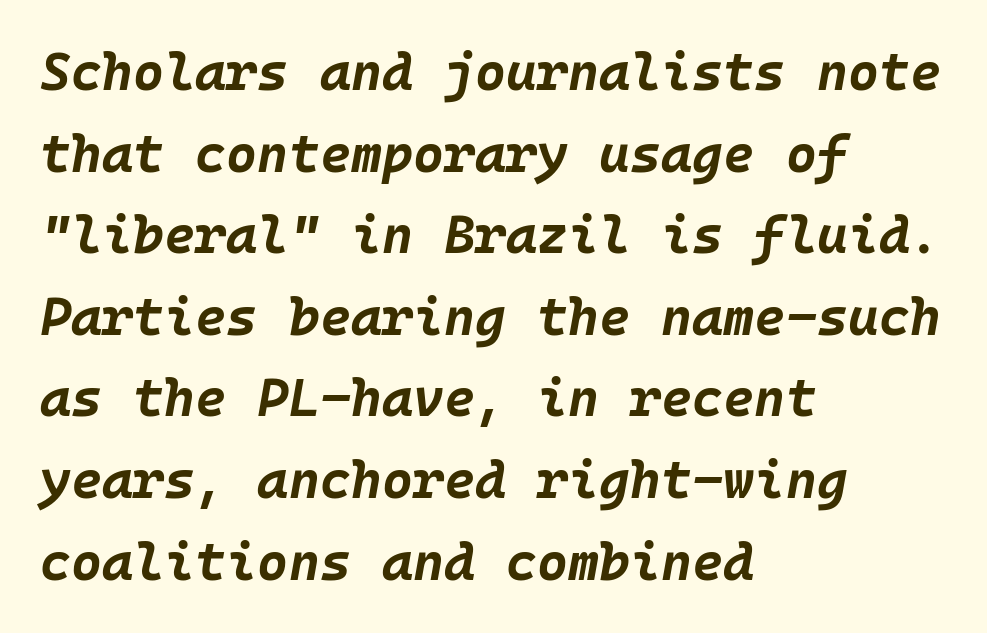
Slanted lettering throughout. The rendering uses a bold face; every stroke is thick and dark. These lines sit exactly where default settings would place them. Does extra space separate the letters? No, they use regular spacing.
